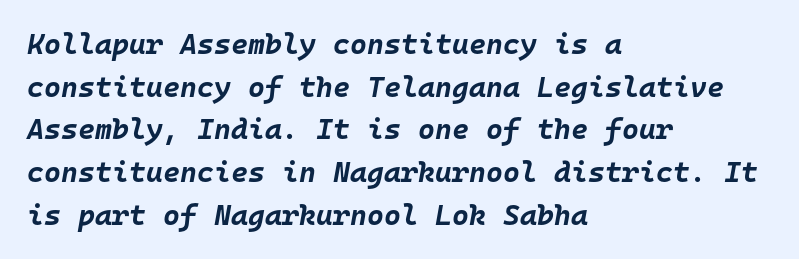
Here the glyphs are tracked normally, forming tight word shapes. Yep, that's italic — everything's leaning. The block of text has a typical density, with ordinary space between rows. Underline: absent. Heavy-handed strokes throughout: this text is bold.
